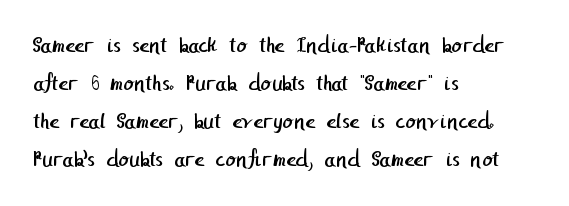
The space beneath each line is pristine and unruled. A normal amount of white space separates one row of letters from the next. Stem width sits at or under what a default text font uses. Alignment: flush left. Tracking here is standard; glyphs follow each other at the usual distance.
